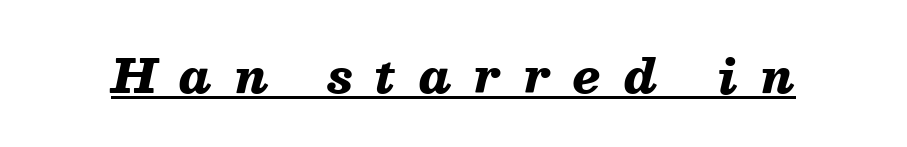
The image shows 47 px heavy type, italic (leaning right); set unusually wide letter spacing (+0.49 em), underlined; medium stroke contrast and a medium x-height.
